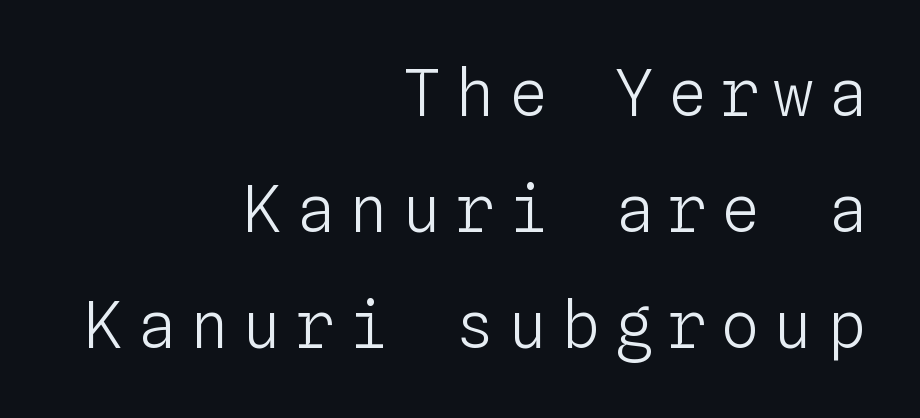
The image shows 64 px light type, upright, monospaced; set right-aligned, line spacing 1.81x, unusually wide letter spacing (+0.23 em), not underlined; low stroke contrast and a medium x-height.
